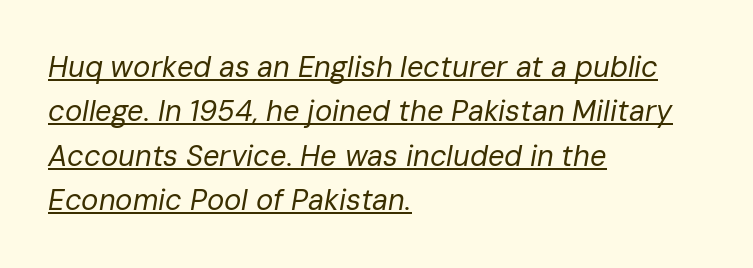
The image shows 29 px regular-weight type, italic (leaning right); set left-aligned, normal line spacing (1.53x), normal letter spacing, underlined; low stroke contrast and a medium x-height.
